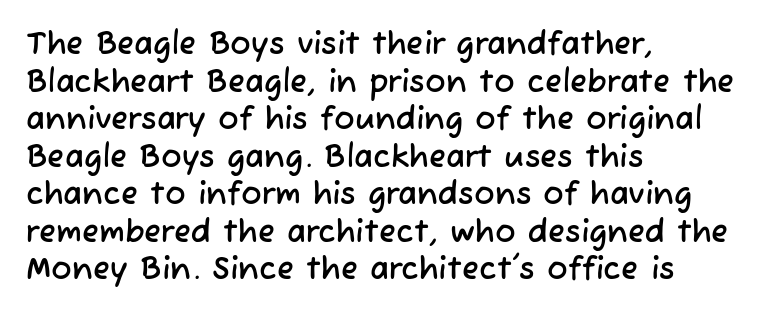
{"serif": "no", "width": "normal", "stroke_contrast": "low", "x_height": "medium", "monospaced": "no", "underline": "no", "align": "left", "line_spacing_ratio": 1.21, "letter_spacing": "normal", "letter_spacing_em": 0.0, "glyph_px": 31}
